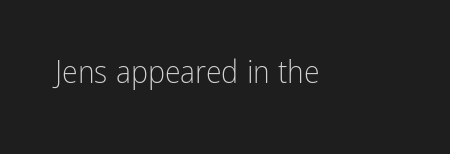
The image shows 32 px light, condensed sans-serif type, upright; set normal letter spacing, not underlined; low stroke contrast and a medium x-height.
